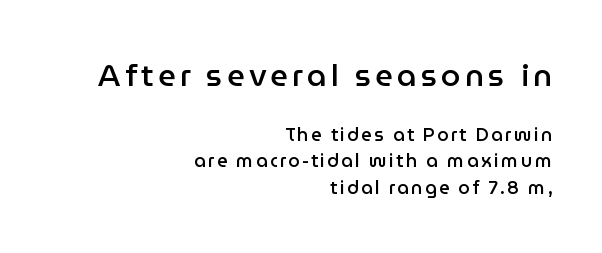
The image shows 31 px semibold sans-serif type, upright; set right-aligned, normal line spacing (1.46x), not underlined; the first (top) block is 1.72x larger; low stroke contrast and a medium x-height.
